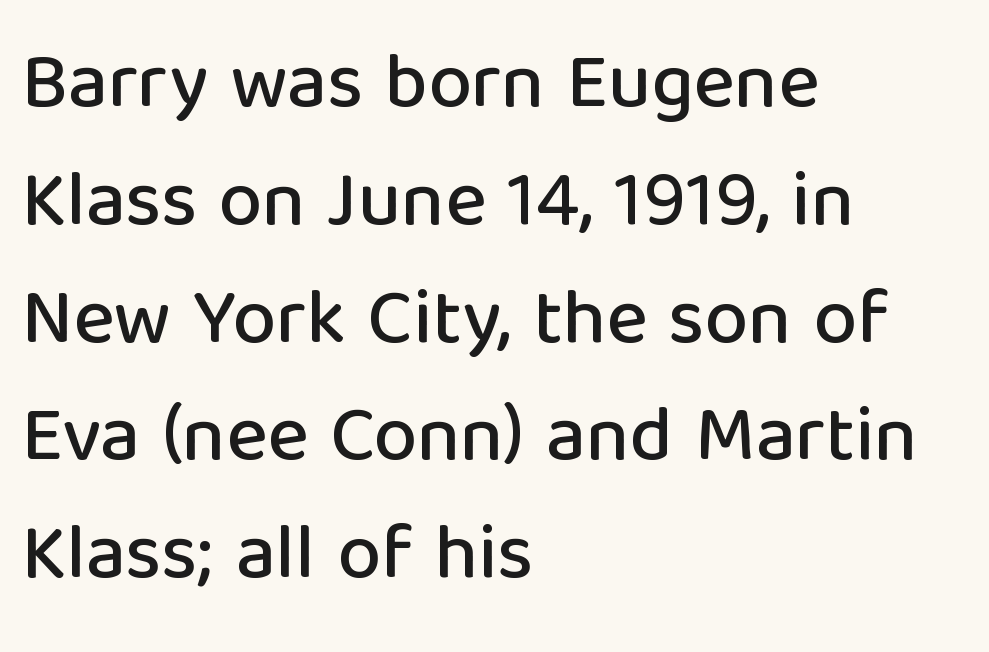
Rows of type keep a routine distance in the vertical direction. The letters advance in unequal steps, a hallmark of proportional type. A sans-serif font was chosen for this passage. Words appear dense and cohesive because spacing is normal.
